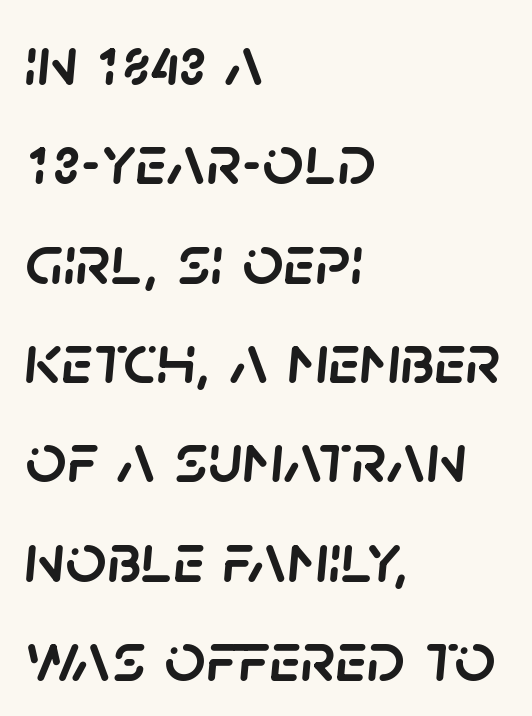
The image shows 72 px text type, italic (leaning right); set left-aligned, normal line spacing (1.38x), normal letter spacing, not underlined; low stroke contrast and a large x-height.
